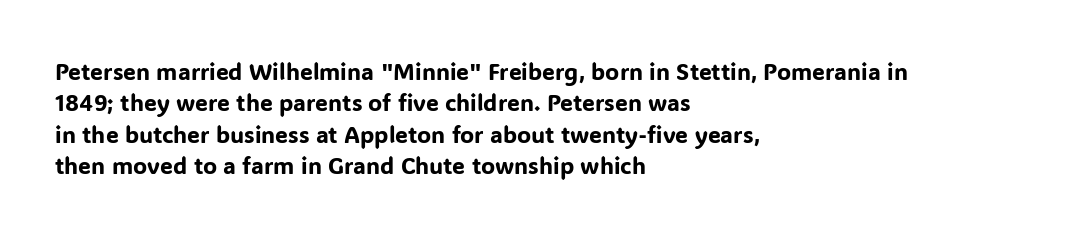
The passage shown is not underscored anywhere. The line texture is even and compact thanks to regular tracking. Nope, not italic — everything's standing straight. Each line starts at the same left margin while the right side varies. Notice how descenders clear the ascenders below comfortably — that's standard leading.
